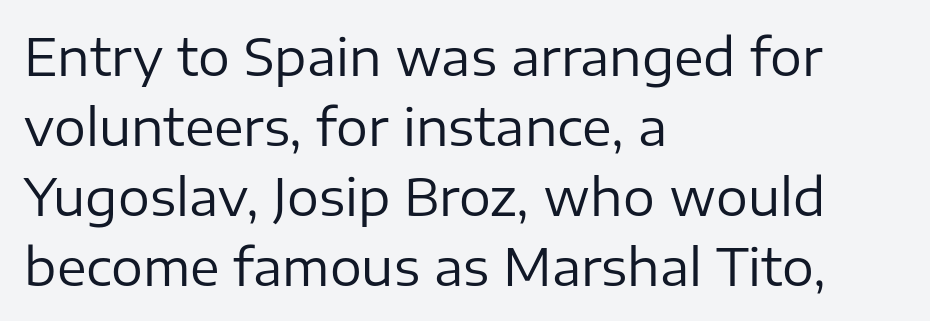
{"serif": "no", "italic": "no", "bold": "no", "weight": "regular", "width": "normal", "stroke_contrast": "low", "x_height": "medium", "monospaced": "no", "underline": "no", "align": "left", "line_spacing": "normal", "line_spacing_ratio": 1.4, "letter_spacing": "normal", "letter_spacing_em": 0.0, "glyph_px": 50}
